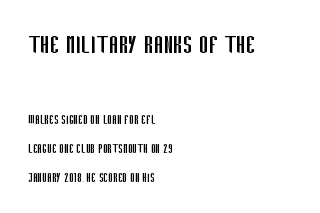
{"serif": "no", "italic": "no", "bold": "no", "weight": "regular", "width": "condensed", "stroke_contrast": "low", "x_height": "large", "monospaced": "no", "underline": "no", "align": "left", "line_spacing": "loose", "line_spacing_ratio": 2.07, "letter_spacing": "normal", "letter_spacing_em": 0.0, "larger_block": "first", "size_ratio": 2.07, "glyph_px": 29}
